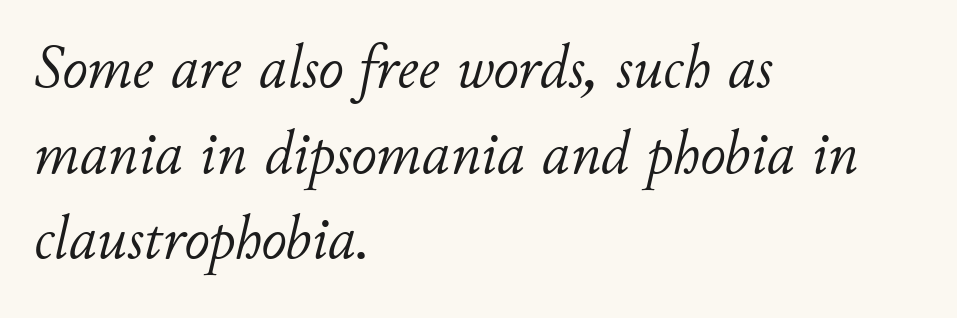
The lines are quadded left. Posture: slanted. Think of a printed novel: that variable character pitch is what you see here. The glyphs are unaccompanied by any horizontal stroke below them.
